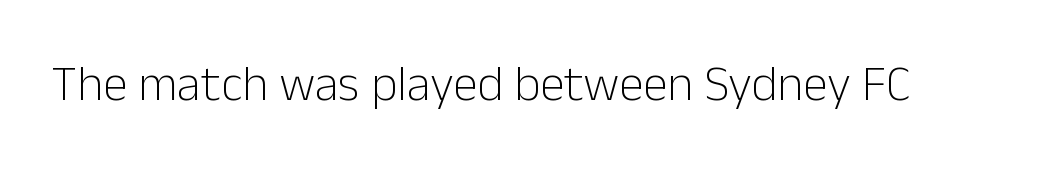
The image shows 50 px light sans-serif type, upright; set normal letter spacing, not underlined; low stroke contrast and a medium x-height.
